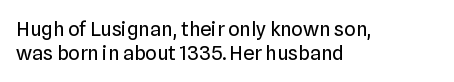
Q: Is the text bold? A: No.
Q: Is the text italic (slanted)? A: No, it is upright.
Q: Is the text underlined? A: No.
Q: How is the paragraph aligned? A: Left-aligned.
Q: Is the spacing between letters normal or unusually wide? A: Normal.
